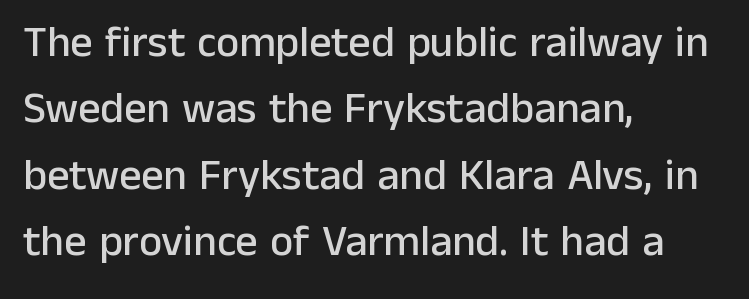
Q: Is the text italic (slanted)? A: No, it is upright.
Q: Is the typeface a serif or a sans-serif typeface? A: Sans-serif.
Q: Is the text underlined? A: No.
Q: How is the paragraph aligned? A: Left-aligned.
Q: Is the spacing between letters normal or unusually wide? A: Normal.
Q: Is the spacing between lines tight, normal or loose? A: Normal.
Q: Width (condensed, normal, or wide)? A: Normal.
Q: Stroke contrast? A: Low.
Q: x-height? A: Medium.
Q: Monospaced? A: No.
